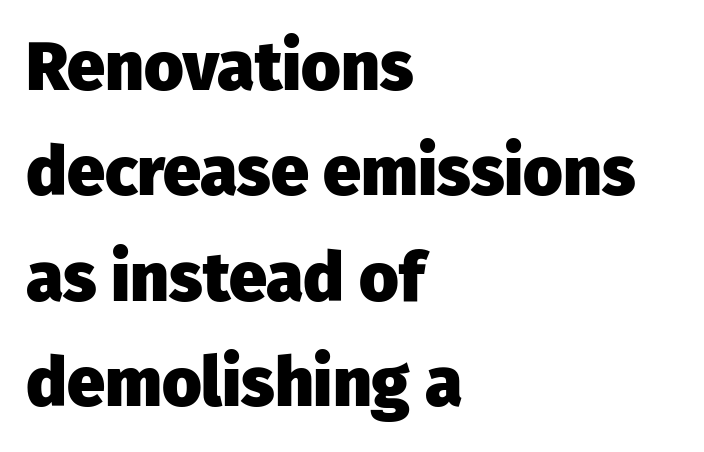
The paragraph has a hard left edge and a soft right edge. Is this a fixed-width face? No — the glyphs have proportional, varying widths. Designer's note — italics off, roman on. The designer left line spacing at the default. The glyphs are unaccompanied by any horizontal stroke below them.
